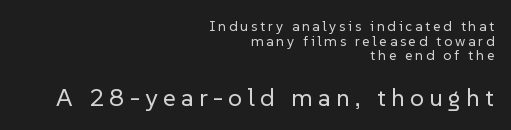
Q: Is the text bold? A: No.
Q: Is the text italic (slanted)? A: No, it is upright.
Q: Is the text underlined? A: No.
Q: How is the paragraph aligned? A: Right-aligned.
Q: Is the spacing between letters normal or unusually wide? A: Unusually wide.
Q: Is the spacing between lines tight, normal or loose? A: Tight.
Q: Which block of text is set in a larger size, the first (top) or the second (bottom)? A: The second (bottom) one.
